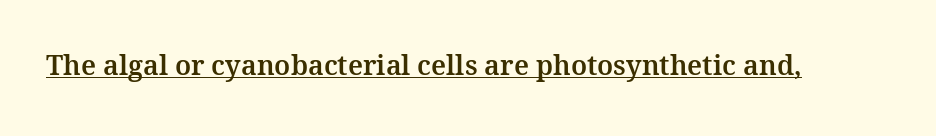
In terms of letterspacing, this is plain default setting. Ascenders rise straight up at ninety degrees. Underline: present.
